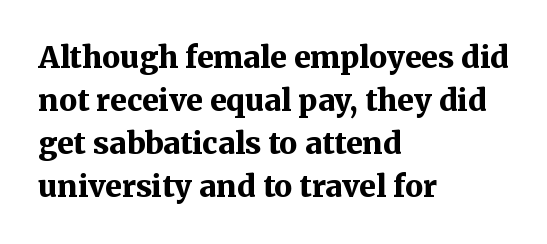
{"serif": "yes", "italic": "no", "bold": "yes", "weight": "bold", "width": "normal", "stroke_contrast": "medium", "x_height": "medium", "monospaced": "no", "underline": "no", "align": "left", "line_spacing": "normal", "line_spacing_ratio": 1.43, "letter_spacing": "normal", "letter_spacing_em": 0.0, "glyph_px": 30}
